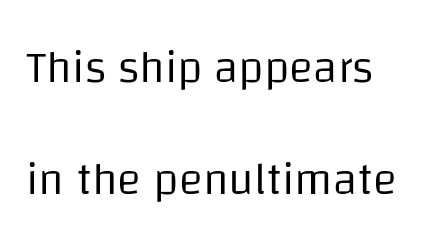
Q: Is the text bold? A: No.
Q: Is the text italic (slanted)? A: No, it is upright.
Q: Is the typeface a serif or a sans-serif typeface? A: Sans-serif.
Q: Is the text underlined? A: No.
Q: How is the paragraph aligned? A: Left-aligned.
Q: Is the spacing between letters normal or unusually wide? A: Normal.
Q: Is the spacing between lines tight, normal or loose? A: Loose.
Q: Width (condensed, normal, or wide)? A: Normal.
Q: Stroke contrast? A: Low.
Q: x-height? A: Large.
Q: Monospaced? A: No.
